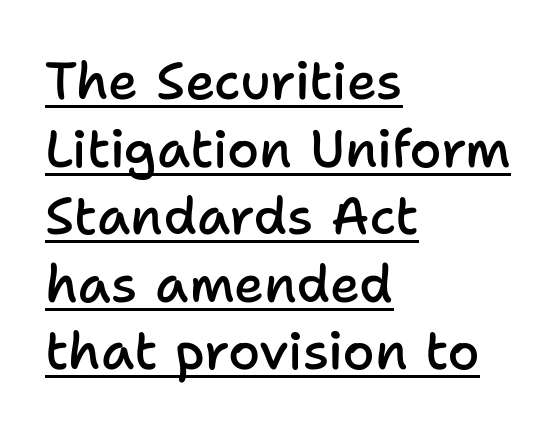
Semibold letterforms, between regular and bold. Students, observe the line beneath the letters — that is underlining. The text block is weighted toward the left margin, trailing off unevenly rightward. Inter-character spacing is left at the font's built-in metrics.
